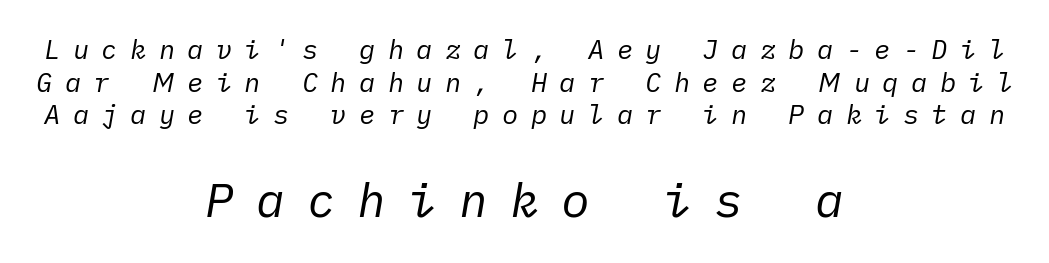
Both edges are ragged and mirror each other, which tells us the setting is centered. Glance below the letters and you will spot only blank space. Ink coverage per letter is moderate at most. The face used here appears at its bigger size in the lower chunk.
